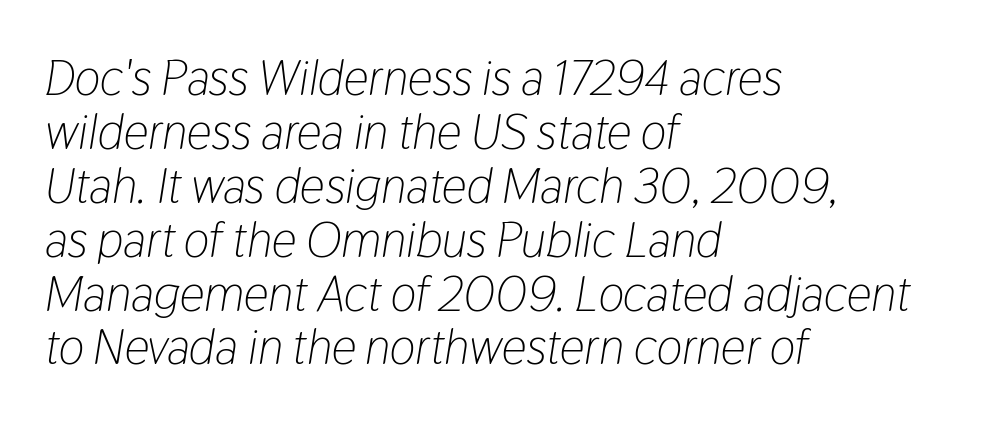
{"italic": "yes", "lean": "right", "slant_degrees": 9, "bold": "no", "weight": "light", "width": "condensed", "stroke_contrast": "low", "x_height": "medium", "monospaced": "no", "underline": "no", "align": "left", "line_spacing": "tight", "line_spacing_ratio": 1.1, "letter_spacing": "normal", "letter_spacing_em": 0.0, "glyph_px": 49}
